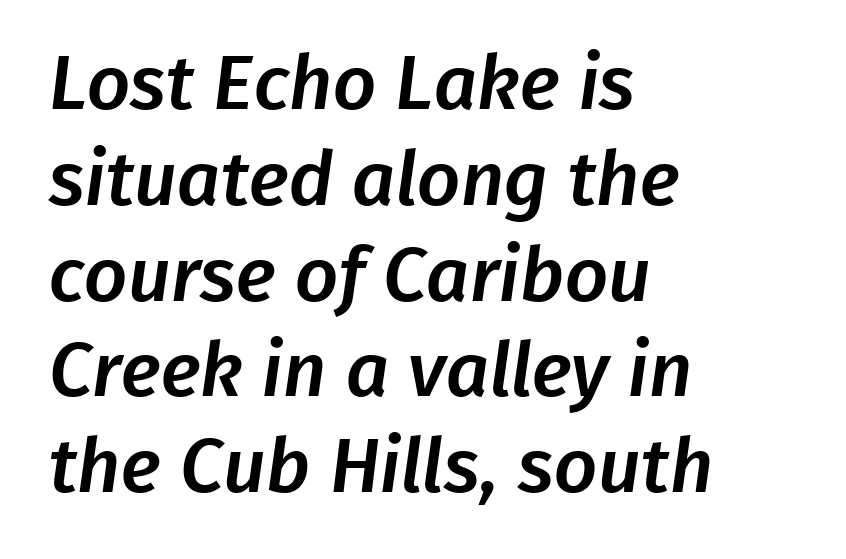
{"serif": "no", "width": "normal", "stroke_contrast": "low", "x_height": "medium", "monospaced": "no", "underline": "no", "align": "left", "line_spacing": "normal", "line_spacing_ratio": 1.26, "letter_spacing": "normal", "letter_spacing_em": 0.0, "glyph_px": 76}
